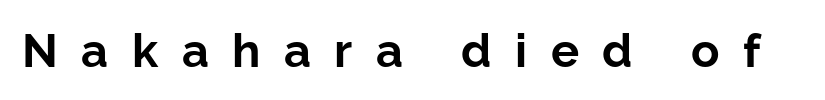
{"serif": "no", "italic": "no", "bold": "yes", "weight": "bold", "width": "normal", "stroke_contrast": "low", "x_height": "medium", "monospaced": "no", "underline": "no", "letter_spacing": "wide", "letter_spacing_em": 0.5, "glyph_px": 47}
